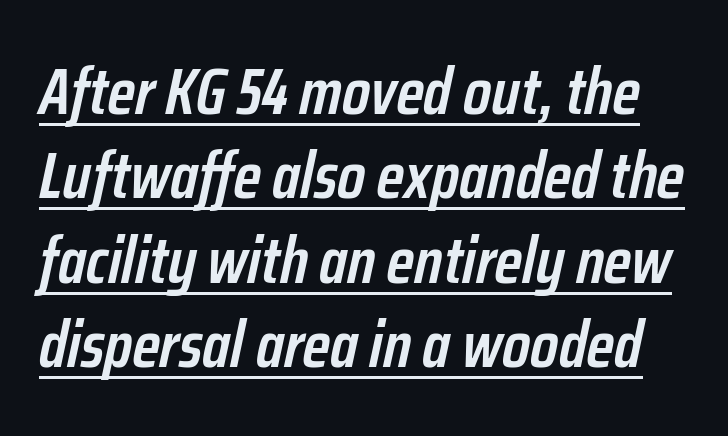
Inter-character spacing is left at the font's built-in metrics. A typesetter would call this proportional, since set widths differ per character. Would a proofreader flag this as italicized? Yes. Each new line begins a customary step beneath the previous one. Like a heading marked for emphasis, these lines bear an underscore.
